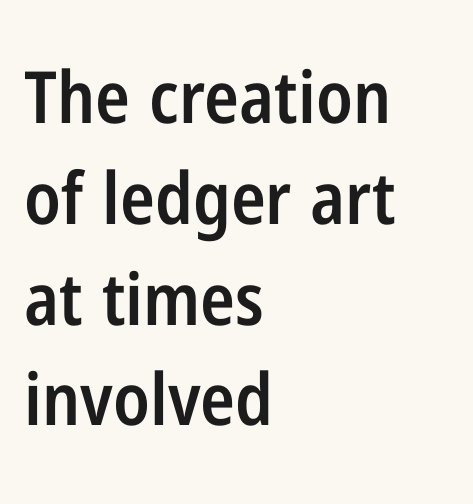
Leading: standard. Tracking here is standard; glyphs follow each other at the usual distance. The characters look somewhat weighty, a semibold short of true bold. Think of a printed novel: that variable character pitch is what you see here. The paragraph has a hard left edge and a soft right edge.
